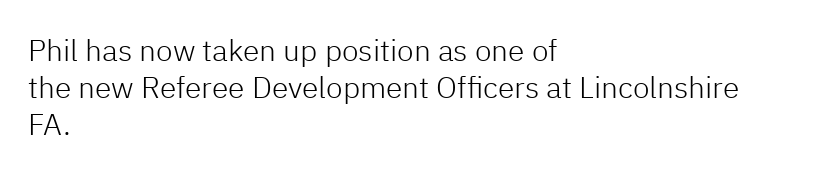
{"serif": "no", "italic": "no", "bold": "no", "weight": "light", "width": "normal", "stroke_contrast": "low", "x_height": "medium", "monospaced": "no", "underline": "no", "align": "left", "line_spacing_ratio": 1.23, "letter_spacing": "normal", "letter_spacing_em": 0.0, "glyph_px": 30}
